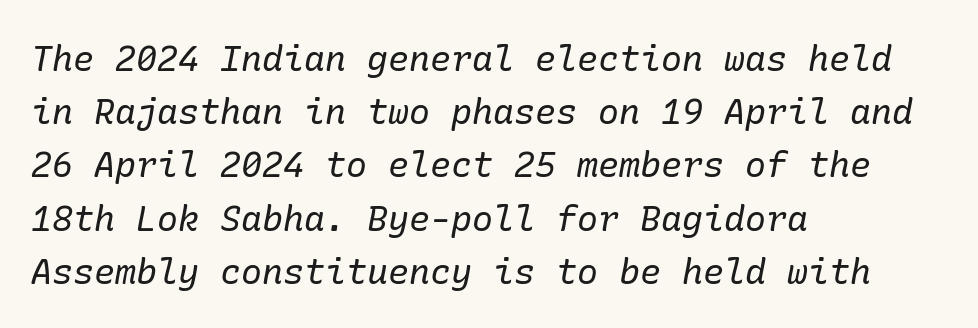
Q: Is the text bold? A: No.
Q: Is the text italic (slanted)? A: Yes, it leans right by about 10 degrees.
Q: Is the typeface a serif or a sans-serif typeface? A: Sans-serif.
Q: Is the text underlined? A: No.
Q: How is the paragraph aligned? A: Left-aligned.
Q: Is the spacing between letters normal or unusually wide? A: Normal.
Q: Is the spacing between lines tight, normal or loose? A: Normal.
Q: Width (condensed, normal, or wide)? A: Normal.
Q: Stroke contrast? A: Low.
Q: x-height? A: Medium.
